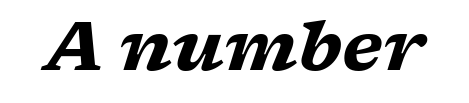
Q: Is the text bold? A: Yes.
Q: Is the text italic (slanted)? A: Yes, it leans right by about 17 degrees.
Q: Is the typeface a serif or a sans-serif typeface? A: Serif.
Q: Is the text underlined? A: No.
Q: Is the spacing between letters normal or unusually wide? A: Normal.
Q: Width (condensed, normal, or wide)? A: Wide.
Q: Stroke contrast? A: Low.
Q: x-height? A: Medium.
Q: Monospaced? A: No.
